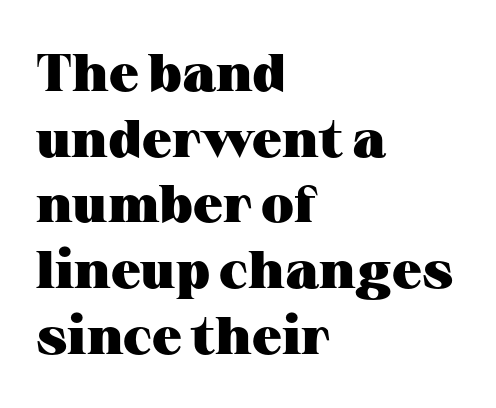
The image shows 53 px heavy, wide serif type, upright; set left-aligned, line spacing 1.24x, normal letter spacing, not underlined; medium stroke contrast and a medium x-height.
